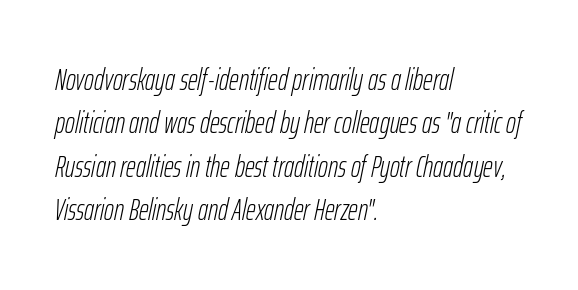
The rendering uses natural spacing where letterforms have individual widths. Posture: slanted. Nobody touched the tracking dial on this one. The strokes are not fattened; the text isn't bold. The text block is weighted toward the left margin, trailing off unevenly rightward.
